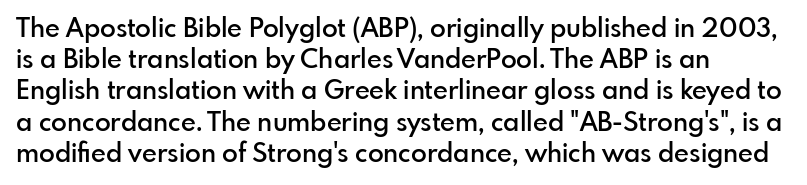
One-word summary of the alignment: left. Anything drawn beneath the words? Only blank space. Style check: upright. Each word holds together tightly as a unit, with standard inter-letter gaps. A semibold gives these letters moderate extra thickness, short of bold.
